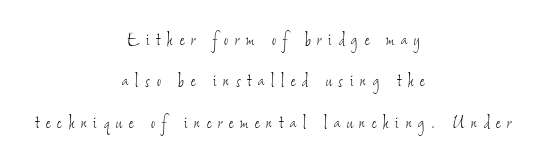
Q: Is the text bold? A: No.
Q: Is the text underlined? A: No.
Q: How is the paragraph aligned? A: Centered.
Q: Is the spacing between letters normal or unusually wide? A: Unusually wide.
